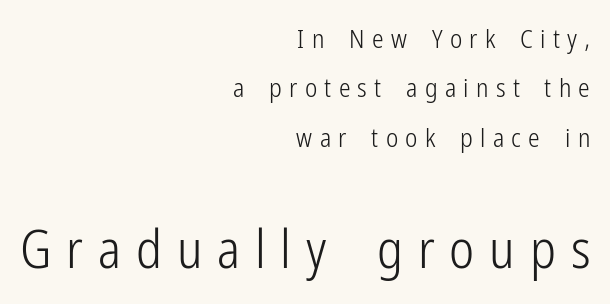
The image shows 53 px light, condensed sans-serif type, upright; set right-aligned, loose line spacing (1.9x), unusually wide letter spacing (+0.28 em), not underlined; the second (bottom) block is 2.04x larger; low stroke contrast and a medium x-height.
